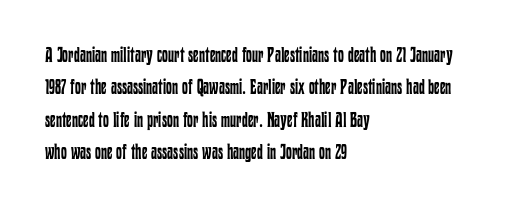
{"italic": "no", "bold": "no", "underline": "no", "align": "left", "line_spacing": "normal", "line_spacing_ratio": 1.54, "letter_spacing": "normal", "letter_spacing_em": 0.0, "glyph_px": 21}
